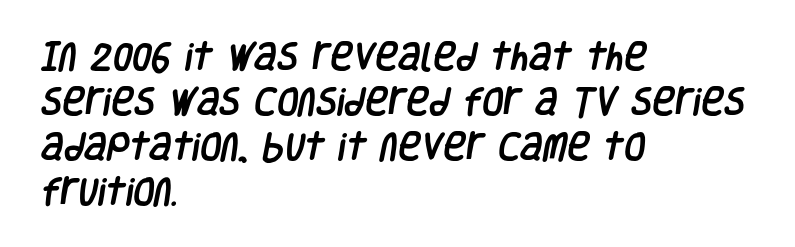
The image shows 31 px condensed sans-serif type; set left-aligned, normal line spacing (1.45x), normal letter spacing, not underlined; low stroke contrast and a large x-height.
